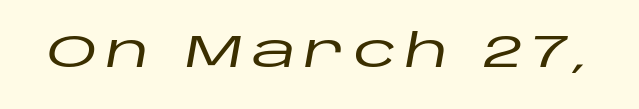
Every character sits at an angle, as italics do. A clean baseline with only descenders dipping below it. Here the designer chose a conventional face with non-uniform glyph widths.
